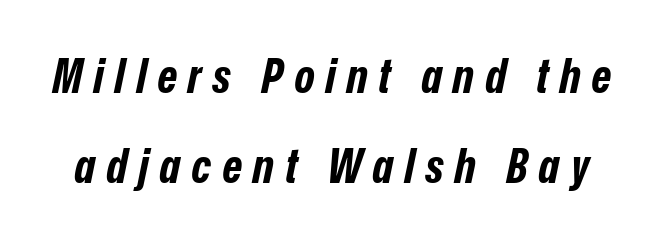
The image shows 48 px bold, condensed type, italic (leaning right); set line spacing 1.88x, unusually wide letter spacing (+0.23 em), not underlined; low stroke contrast and a medium x-height.
